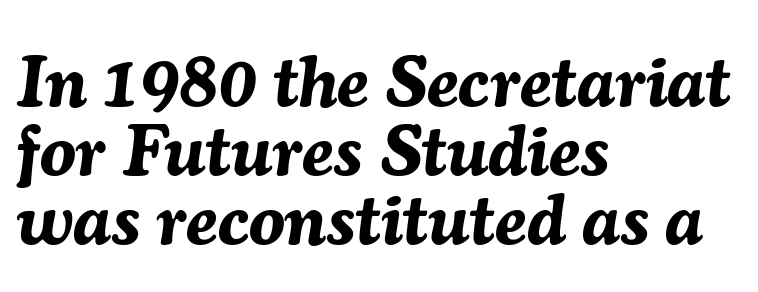
Q: Is the text bold? A: Yes.
Q: Is the text italic (slanted)? A: Yes, it leans right by about 7 degrees.
Q: Is the text underlined? A: No.
Q: How is the paragraph aligned? A: Left-aligned.
Q: Is the spacing between letters normal or unusually wide? A: Normal.
Q: Is the spacing between lines tight, normal or loose? A: Tight.
Q: Width (condensed, normal, or wide)? A: Normal.
Q: Stroke contrast? A: Medium.
Q: x-height? A: Medium.
Q: Monospaced? A: No.
